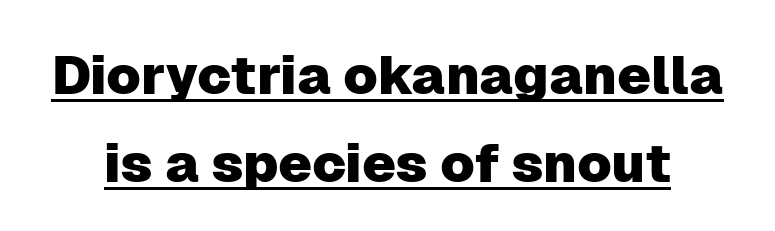
Q: Is the text italic (slanted)? A: No, it is upright.
Q: Is the typeface a serif or a sans-serif typeface? A: Sans-serif.
Q: Is the text underlined? A: Yes.
Q: Is the spacing between letters normal or unusually wide? A: Normal.
Q: Is the spacing between lines tight, normal or loose? A: Normal.
Q: Width (condensed, normal, or wide)? A: Normal.
Q: Stroke contrast? A: Low.
Q: x-height? A: Medium.
Q: Monospaced? A: No.
